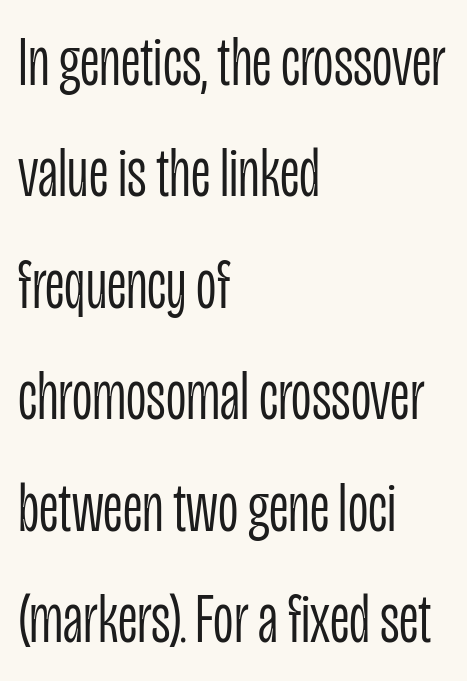
{"serif": "no", "italic": "no", "bold": "no", "weight": "light", "width": "condensed", "stroke_contrast": "low", "x_height": "large", "monospaced": "no", "underline": "no", "align": "left", "line_spacing": "normal", "line_spacing_ratio": 1.57, "letter_spacing": "normal", "letter_spacing_em": 0.0, "glyph_px": 71}
